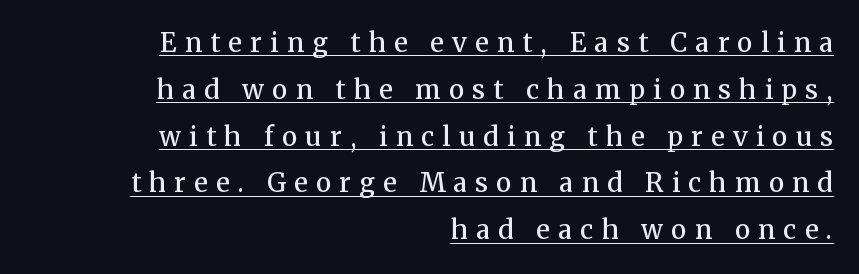
Bold? Not quite — semibold, heavier than regular but stopping short. Observe the wide spacing: letters keep a clear distance from each other. Underline: present. When letters stand straight like this, we call the style roman or upright. Notice how the passage keeps a crisp vertical edge on the right only.
